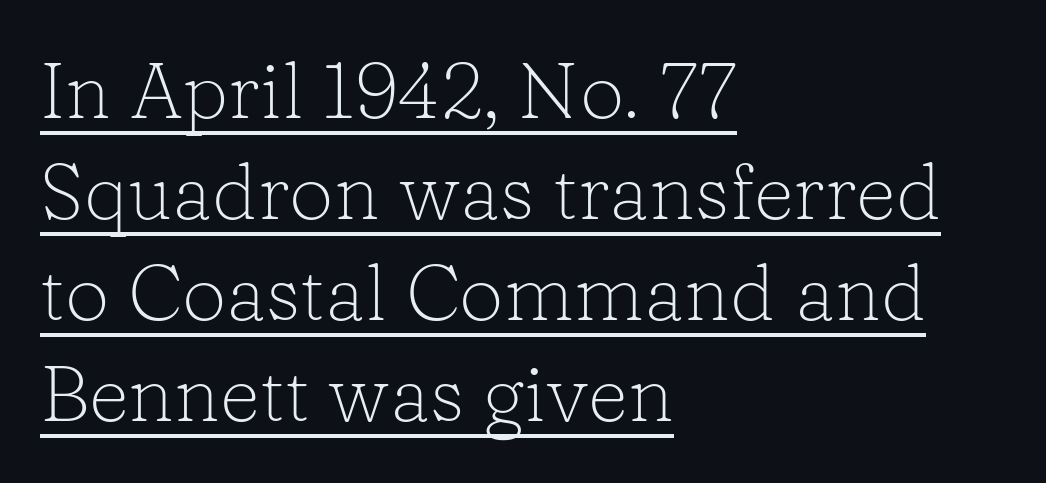
The image shows 79 px light serif type, upright; set left-aligned, normal line spacing (1.28x), normal letter spacing, underlined; low stroke contrast and a medium x-height.
